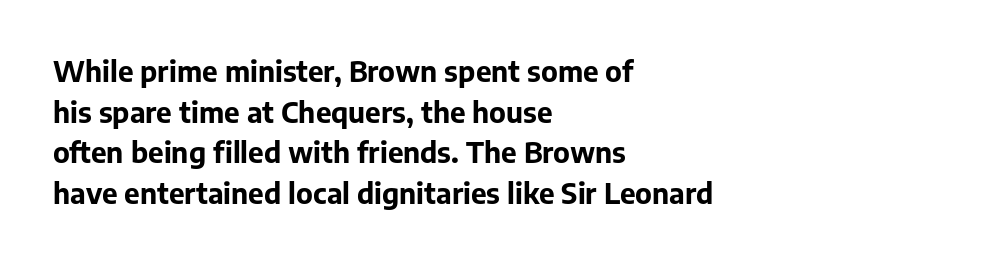
The image shows 28 px bold sans-serif type, upright; set left-aligned, normal line spacing (1.45x), normal letter spacing, not underlined; low stroke contrast and a medium x-height.
